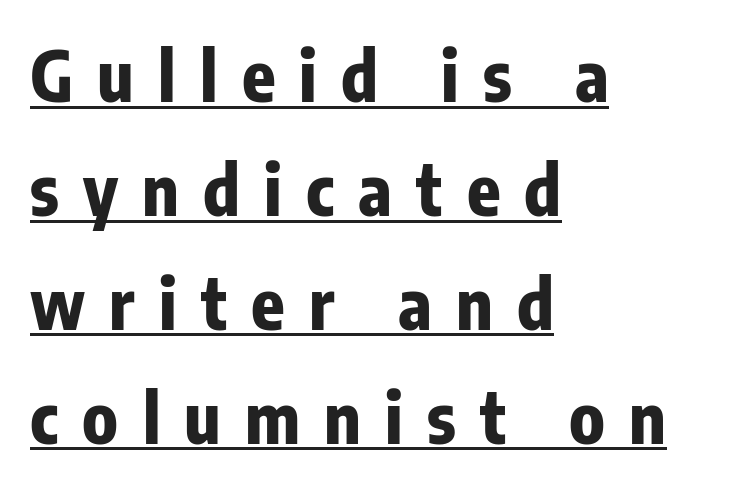
Q: Is the text bold? A: Yes.
Q: Is the text italic (slanted)? A: No, it is upright.
Q: Is the typeface a serif or a sans-serif typeface? A: Sans-serif.
Q: Is the text underlined? A: Yes.
Q: How is the paragraph aligned? A: Left-aligned.
Q: Is the spacing between letters normal or unusually wide? A: Unusually wide.
Q: Is the spacing between lines tight, normal or loose? A: Normal.
Q: Width (condensed, normal, or wide)? A: Condensed.
Q: Stroke contrast? A: Low.
Q: x-height? A: Medium.
Q: Monospaced? A: No.
